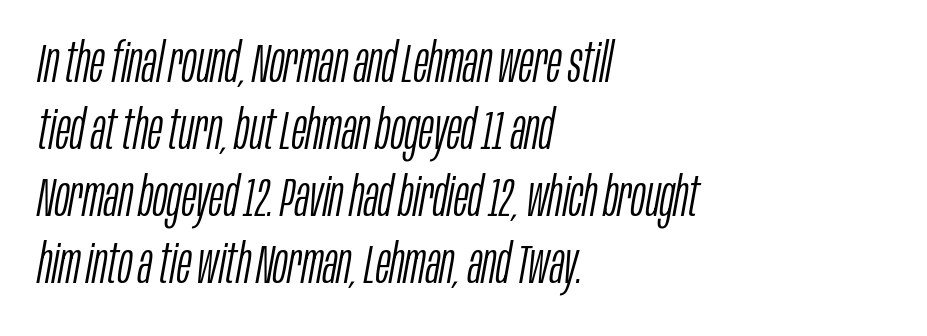
Glance below the letters and you will spot only blank space. The rag falls on the right side of this text block. No chunkiness to these letters — they're not bold. Each letter keeps its own natural width here, so spacing adapts to shape. Notice how the stems are inclined rather than vertical — that's the hallmark of italics.
